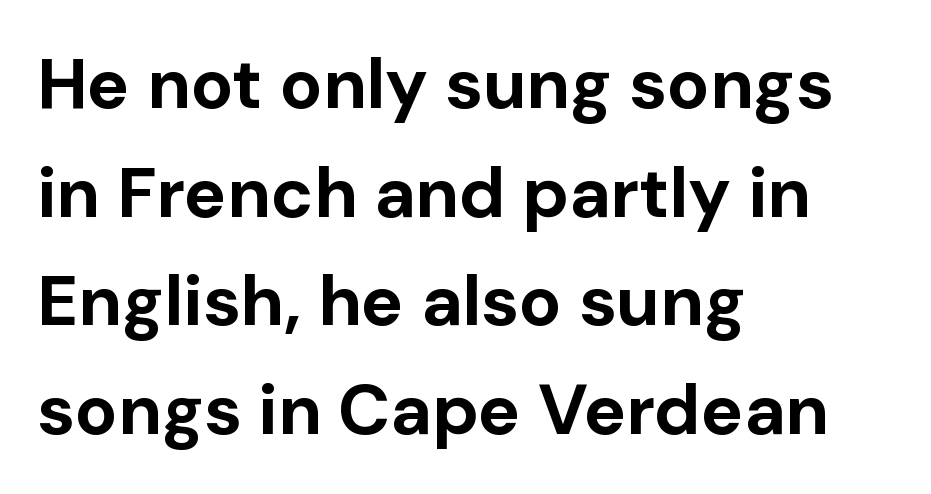
The image shows 71 px bold sans-serif type, upright; set left-aligned, normal line spacing (1.53x), normal letter spacing, not underlined; low stroke contrast and a medium x-height.
